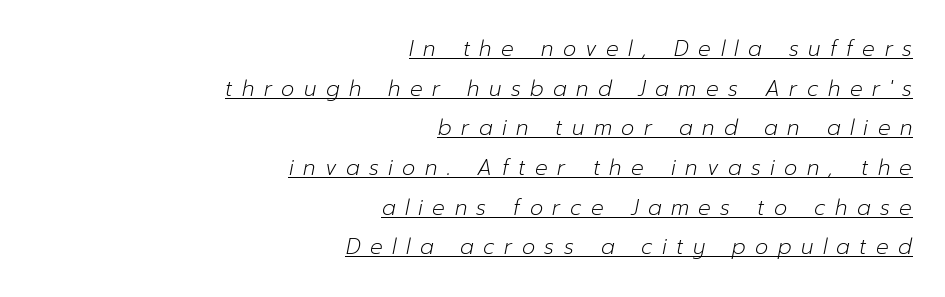
{"italic": "yes", "lean": "right", "slant_degrees": 12, "bold": "no", "underline": "yes", "align": "right", "line_spacing_ratio": 1.89, "letter_spacing": "wide", "letter_spacing_em": 0.45, "glyph_px": 21}
